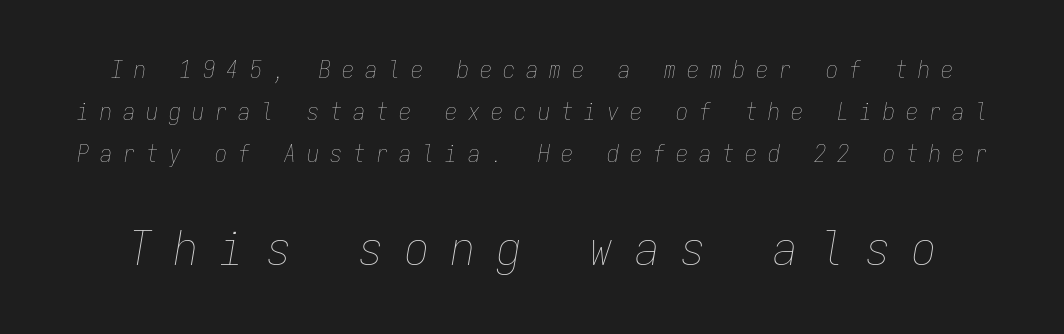
Q: Is the text bold? A: No.
Q: Is the text italic (slanted)? A: Yes, it leans right by about 9 degrees.
Q: Is the text underlined? A: No.
Q: Is the spacing between letters normal or unusually wide? A: Unusually wide.
Q: Which block of text is set in a larger size, the first (top) or the second (bottom)? A: The second (bottom) one.
Q: Width (condensed, normal, or wide)? A: Condensed.
Q: Stroke contrast? A: Low.
Q: x-height? A: Medium.
Q: Monospaced? A: Yes.
